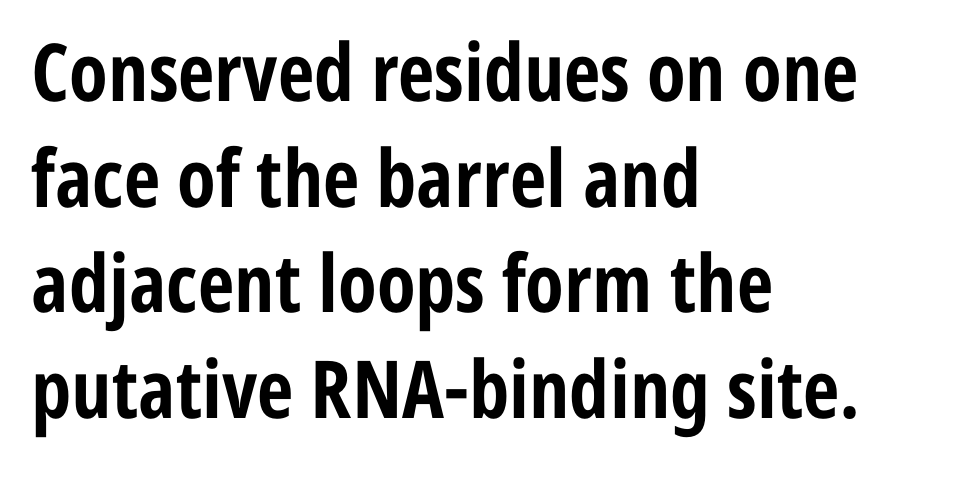
The image shows 80 px bold, condensed sans-serif type, upright; set left-aligned, normal line spacing (1.32x), normal letter spacing, not underlined; low stroke contrast and a medium x-height.
